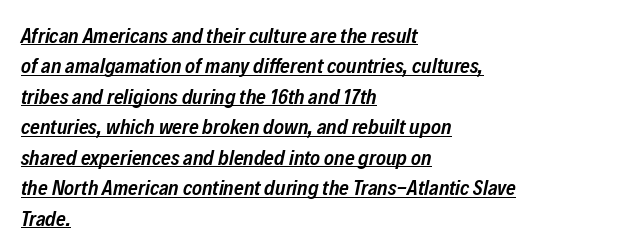
{"italic": "yes", "lean": "right", "slant_degrees": 12, "bold": "semi", "underline": "yes", "align": "left", "line_spacing": "normal", "line_spacing_ratio": 1.45, "letter_spacing": "normal", "letter_spacing_em": 0.0, "glyph_px": 21}
